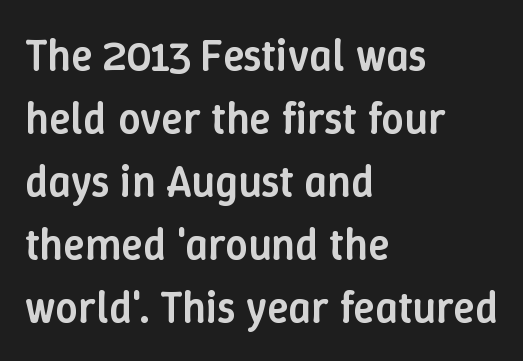
You could not count columns in this text — the font is proportionally spaced. You could call the tracking neutral — neither tight nor loose. These lines sit exactly where default settings would place them. Rendered with straight, roman letterforms. Any mark beneath the type? The region is blank. Summary of weight: moderately heavy, a semibold.
